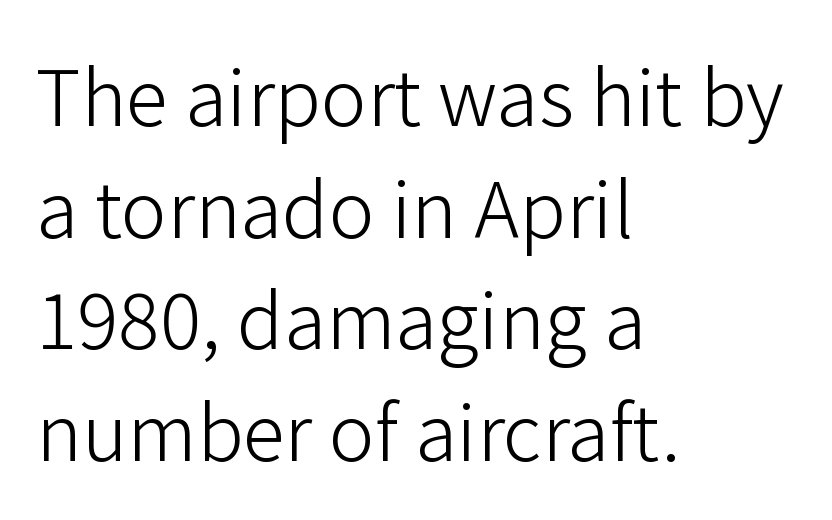
Q: Is the text bold? A: No.
Q: Is the text italic (slanted)? A: No, it is upright.
Q: Is the typeface a serif or a sans-serif typeface? A: Sans-serif.
Q: Is the text underlined? A: No.
Q: How is the paragraph aligned? A: Left-aligned.
Q: Is the spacing between letters normal or unusually wide? A: Normal.
Q: Is the spacing between lines tight, normal or loose? A: Normal.
Q: Width (condensed, normal, or wide)? A: Normal.
Q: Stroke contrast? A: Low.
Q: x-height? A: Medium.
Q: Monospaced? A: No.
